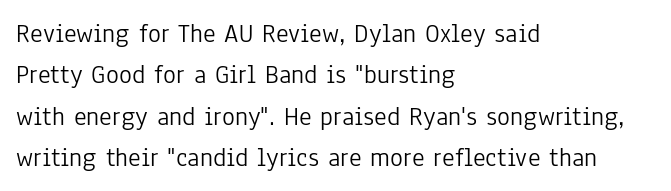
In terms of leading, this rendering sits right in the middle. The lettering stays uniformly vertical, giving the passage a roman look. Decoration check: the copy has no underline. The passage shown is not bold in any degree. How are the letters spaced? Ordinarily, with no added tracking.
